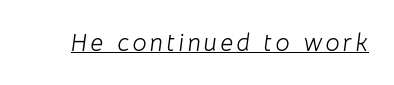
{"italic": "yes", "lean": "right", "slant_degrees": 8, "bold": "no", "underline": "yes", "glyph_px": 25}
